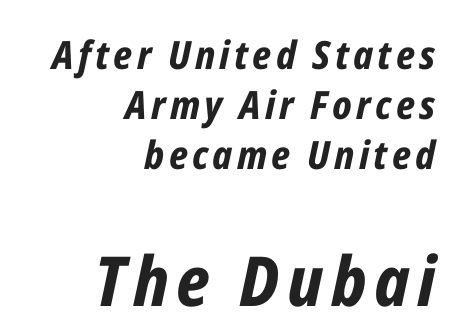
{"italic": "yes", "lean": "right", "slant_degrees": 12, "bold": "yes", "weight": "bold", "width": "condensed", "stroke_contrast": "low", "x_height": "medium", "monospaced": "no", "underline": "no", "align": "right", "line_spacing": "normal", "line_spacing_ratio": 1.28, "larger_block": "second", "size_ratio": 1.77, "glyph_px": 69}
